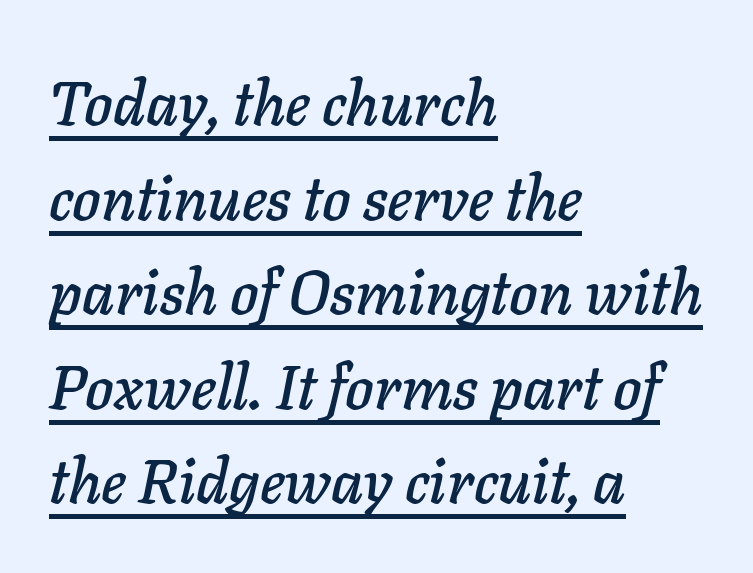
{"italic": "yes", "lean": "right", "slant_degrees": 11, "width": "normal", "stroke_contrast": "low", "x_height": "medium", "monospaced": "no", "underline": "yes", "align": "left", "line_spacing": "normal", "line_spacing_ratio": 1.55, "letter_spacing": "normal", "letter_spacing_em": 0.0, "glyph_px": 61}
